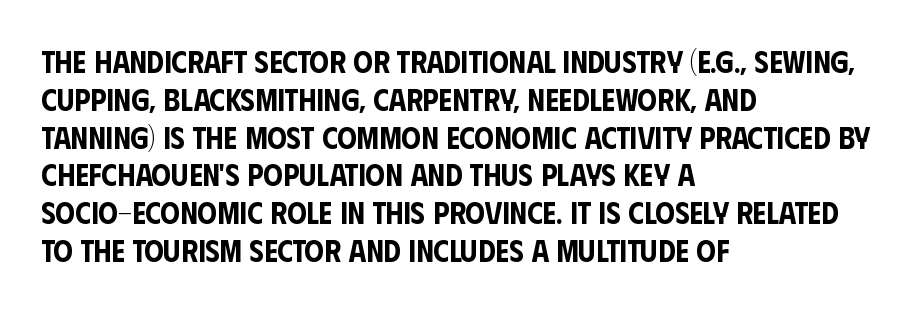
The image shows 31 px condensed sans-serif type, upright; set left-aligned, line spacing 1.22x, normal letter spacing, not underlined; low stroke contrast and a large x-height.
